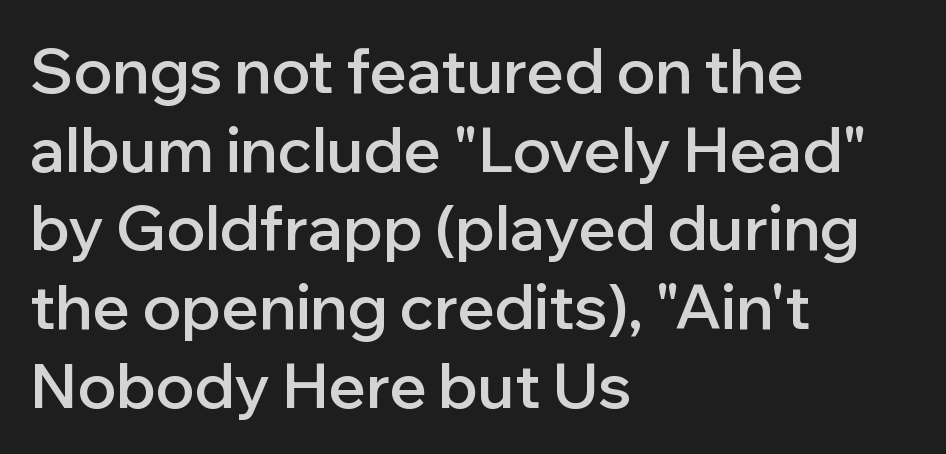
Q: Is the text bold? A: Semi-bold.
Q: Is the text italic (slanted)? A: No, it is upright.
Q: Is the typeface a serif or a sans-serif typeface? A: Sans-serif.
Q: Is the text underlined? A: No.
Q: How is the paragraph aligned? A: Left-aligned.
Q: Is the spacing between letters normal or unusually wide? A: Normal.
Q: Is the spacing between lines tight, normal or loose? A: Normal.
Q: Width (condensed, normal, or wide)? A: Normal.
Q: Stroke contrast? A: Low.
Q: x-height? A: Medium.
Q: Monospaced? A: No.
